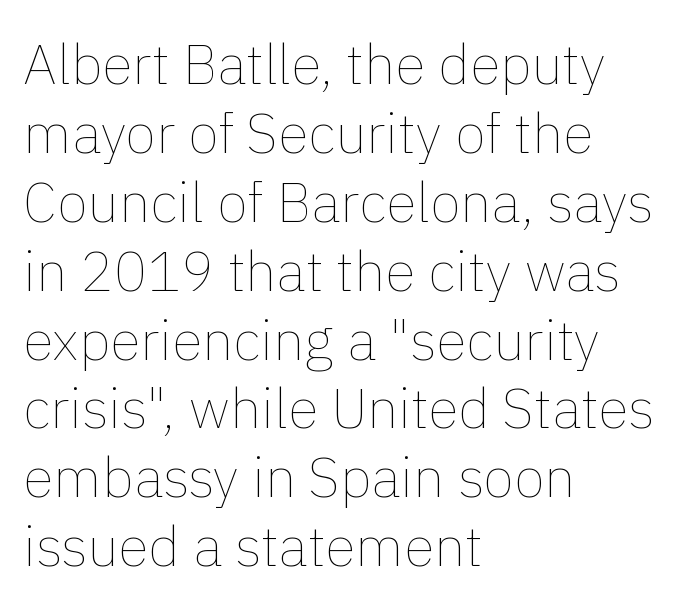
The image shows 56 px thin type, upright; set left-aligned, line spacing 1.23x, normal letter spacing, not underlined; low stroke contrast and a medium x-height.
